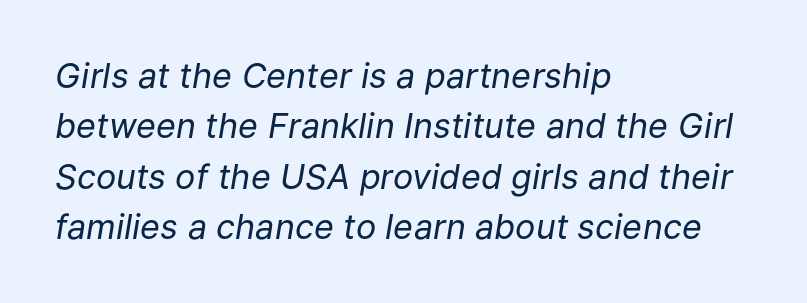
Looking at the ascenders, they clearly lean. No word sits above an underline. The lines in this sample share a left origin and differ only in where they stop. The designer left line spacing at the default.
